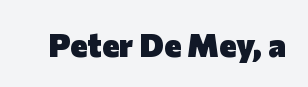
The image shows 33 px heavy sans-serif type, upright; set normal letter spacing, not underlined; low stroke contrast and a medium x-height.
